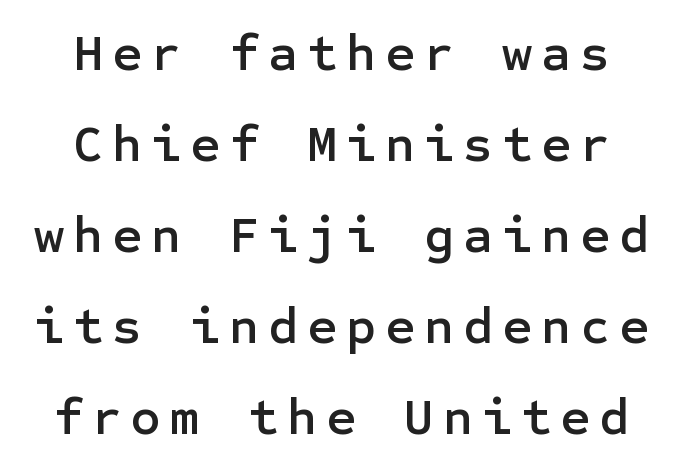
To sum up the face: it is a sans, with no serifs. The rag falls on both sides of this text block equally. Nobody drew a line under any word here. The letters stand upright; this is a roman face.
